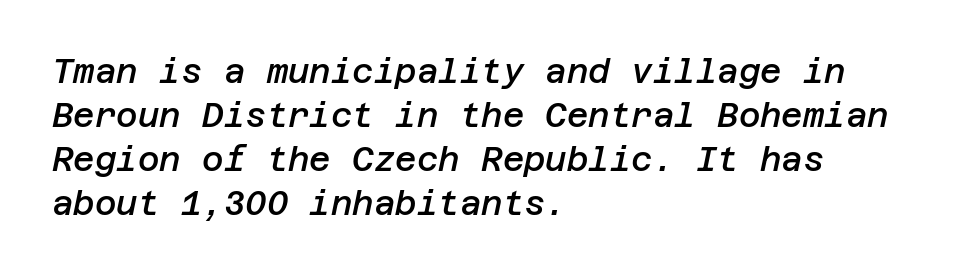
The image shows 33 px semibold type, italic (leaning right); set left-aligned, normal line spacing (1.33x), normal letter spacing, not underlined; low stroke contrast and a large x-height.
